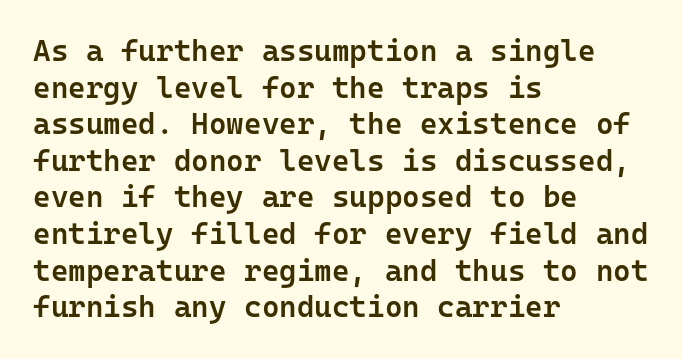
Characters follow at the spacing the type designer built in. The glyphs in this specimen are sans serif. This is the in-between weight designers call semibold or demi. Just letters on the line, the space beneath them empty. The passage shown is typed in a monospace face where columns stay perfectly aligned. The lines are quadded left.
